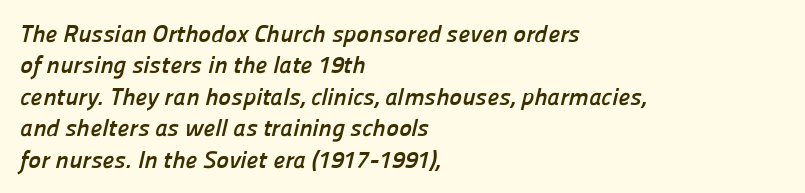
Caption: bold face, heavy strokes. The leading is moderate, giving the passage an even texture. Nobody drew a line under any word here. Visually the block forms a straight wall on the left and a jagged coastline on the right. There is no visible air inserted between adjacent glyphs.
